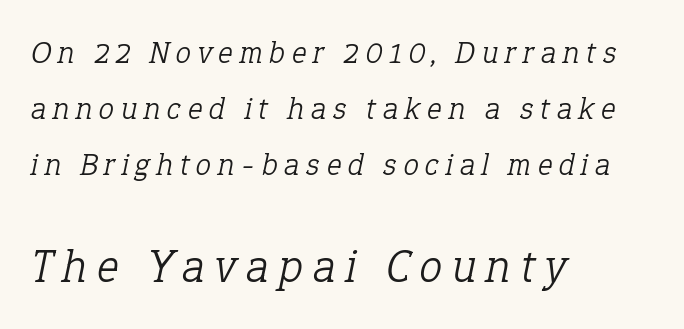
Glyph-to-glyph distance is far greater than everyday printed text. A clean baseline with only descenders dipping below it. Reading down the block, your eye returns to a fixed left position each line. A typesetter would call this proportional, since set widths differ per character. This is serif lettering, the kind often seen in printed books.
